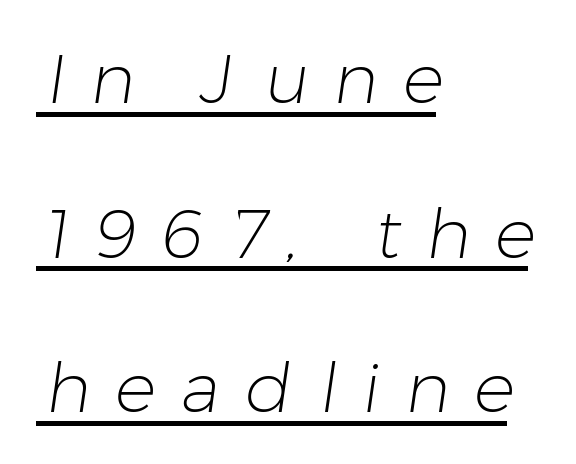
Classification — sans serif. Leading is clearly above the norm, producing a sparse column. The font sits on the lighter half of the weight spectrum, regular included. Is there an underline? Yes — a line sits under the letters. Varying glyph widths throughout — classic text-font behaviour.
